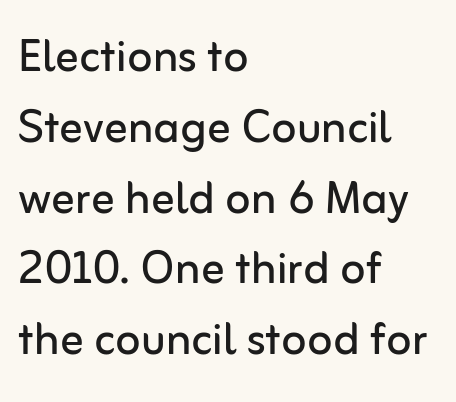
Lines of text with bare space underneath. Check where the strokes stop: nothing finishes them off — pure sans. These lines are rendered in a variable-pitch font. Stems and bowls with no extra thickness — not bold. The specimen reads as upright at a glance. Each line starts at the same left margin while the right side varies.
